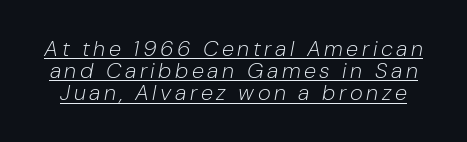
The image shows 22 px text type, italic (leaning right); set tight line spacing (1.01x), underlined.
